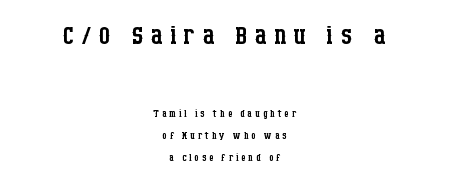
{"serif": "yes", "italic": "no", "bold": "no", "weight": "regular", "width": "condensed", "stroke_contrast": "low", "x_height": "large", "monospaced": "no", "underline": "no", "align": "center", "line_spacing": "normal", "line_spacing_ratio": 1.57, "letter_spacing": "wide", "letter_spacing_em": 0.2, "larger_block": "first", "size_ratio": 2.57, "glyph_px": 36}
